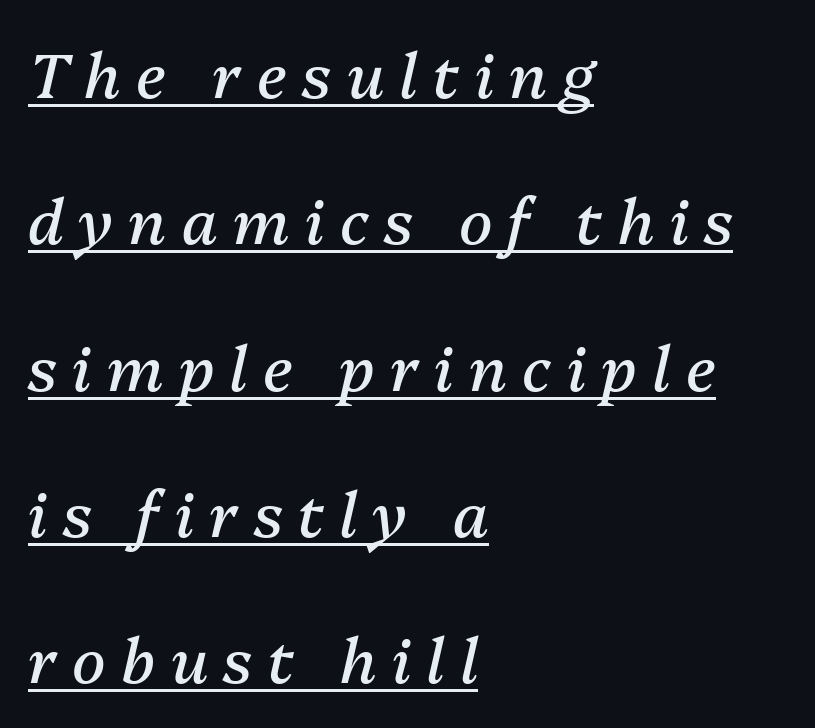
The image shows 62 px regular-weight type, italic (leaning right); set left-aligned, loose line spacing (2.36x), unusually wide letter spacing (+0.25 em), underlined; medium stroke contrast and a medium x-height.
